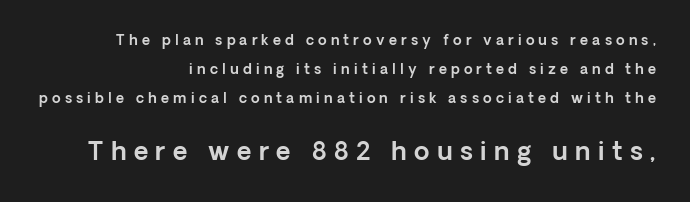
Q: Is the text italic (slanted)? A: No, it is upright.
Q: Is the text underlined? A: No.
Q: How is the paragraph aligned? A: Right-aligned.
Q: Is the spacing between letters normal or unusually wide? A: Unusually wide.
Q: Is the spacing between lines tight, normal or loose? A: Loose.
Q: Which block of text is set in a larger size, the first (top) or the second (bottom)? A: The second (bottom) one.
